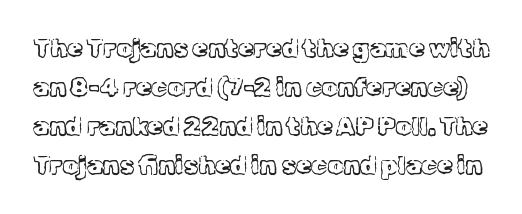
The image shows 25 px text type, upright; set normal line spacing (1.56x), normal letter spacing, not underlined.
